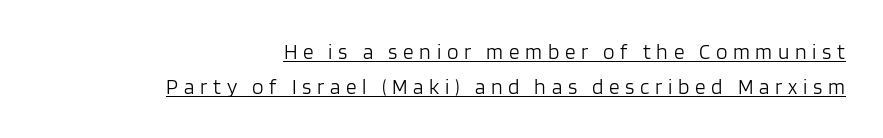
Line endings align vertically; line beginnings do not. What stands out about the letter spacing? Its width — letters are far apart. Italic: no, the glyphs are upright roman. The face looks like a standard text weight, possibly lighter. Quick note: interline space is typical.
